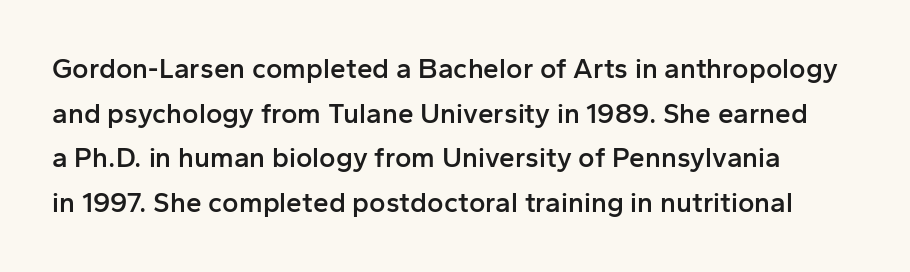
{"serif": "no", "italic": "no", "bold": "semi", "weight": "semibold", "width": "normal", "stroke_contrast": "low", "x_height": "medium", "monospaced": "no", "underline": "no", "line_spacing": "normal", "line_spacing_ratio": 1.59, "letter_spacing": "normal", "letter_spacing_em": 0.0, "glyph_px": 28}
